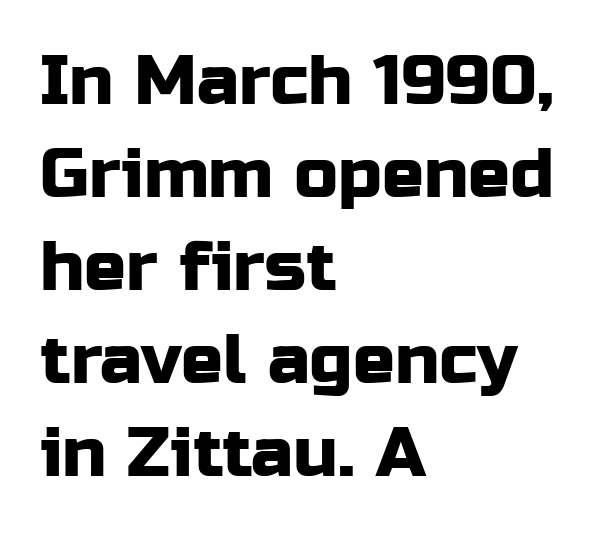
{"serif": "no", "italic": "no", "width": "normal", "stroke_contrast": "low", "x_height": "medium", "monospaced": "no", "underline": "no", "align": "left", "line_spacing": "normal", "line_spacing_ratio": 1.33, "letter_spacing": "normal", "letter_spacing_em": 0.0, "glyph_px": 70}
